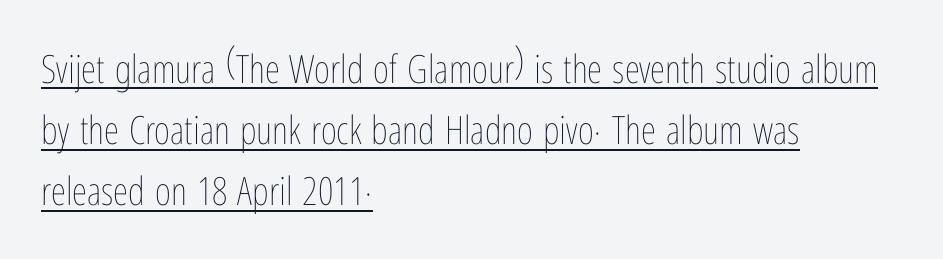
The passage shown is underscored from start to finish. A typesetter would call this leading conventional body-copy spacing. The passage is arranged the way most books set body copy — flush left. Vertical strokes here are truly vertical. The face used here is proportionally spaced, like ordinary book or web type.
